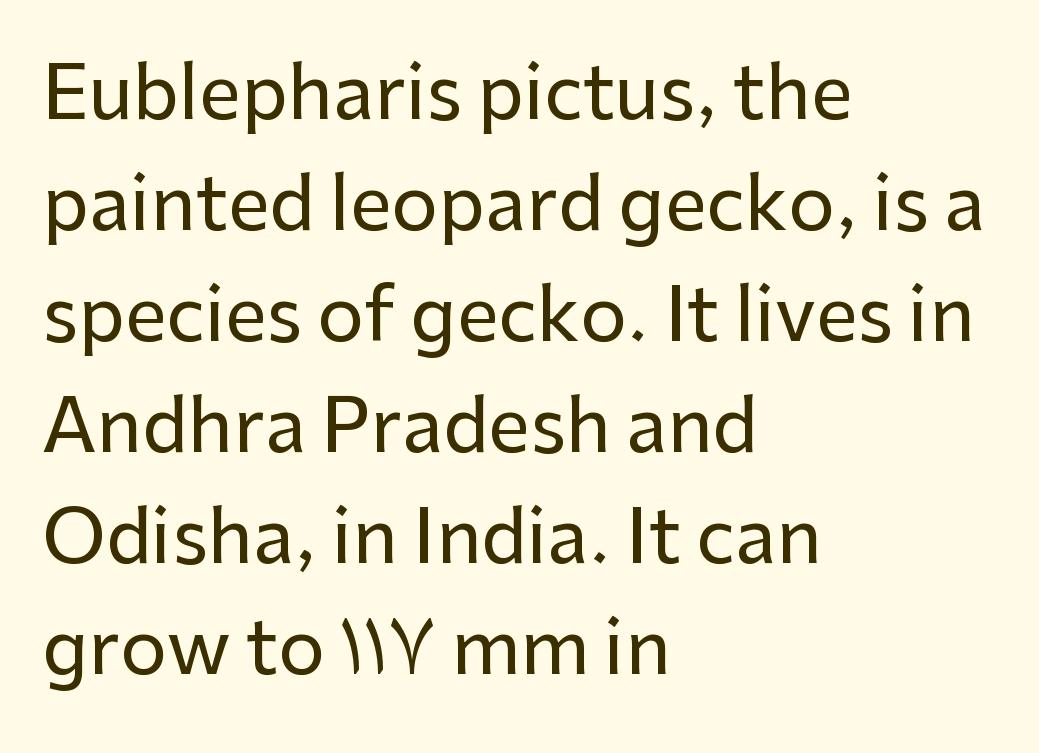
In terms of leading, this rendering sits right in the middle. All the whitespace from short lines collects on the right. Spacing verdict: proportional, widths tailored to each character. The tracking reads as untouched default to a designer's eye. Every character sits straight up, as roman type does. Honestly, there is no underline to notice here at all.
